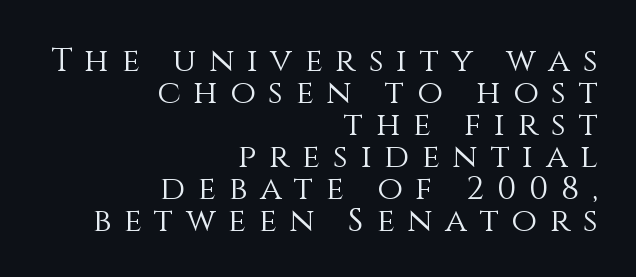
Q: Is the text bold? A: No.
Q: Is the text italic (slanted)? A: No, it is upright.
Q: Is the text underlined? A: No.
Q: How is the paragraph aligned? A: Right-aligned.
Q: Is the spacing between letters normal or unusually wide? A: Unusually wide.
Q: Is the spacing between lines tight, normal or loose? A: Tight.
Q: Width (condensed, normal, or wide)? A: Normal.
Q: Stroke contrast? A: Medium.
Q: x-height? A: Large.
Q: Monospaced? A: No.
